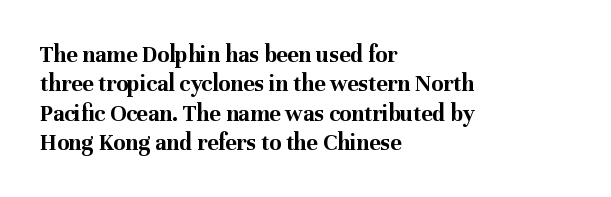
Q: Is the text bold? A: Yes.
Q: Is the text italic (slanted)? A: No, it is upright.
Q: Is the text underlined? A: No.
Q: How is the paragraph aligned? A: Left-aligned.
Q: Is the spacing between letters normal or unusually wide? A: Normal.
